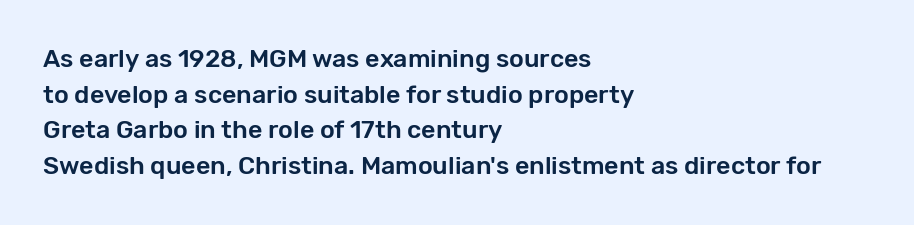
The image shows 25 px text type, upright; set left-aligned, normal line spacing (1.43x), normal letter spacing, not underlined.
